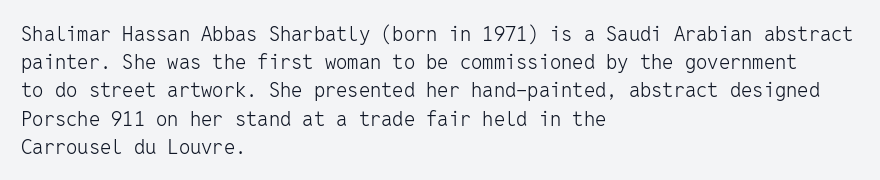
{"italic": "no", "bold": "no", "underline": "no", "align": "left", "line_spacing": "normal", "line_spacing_ratio": 1.41, "letter_spacing": "normal", "letter_spacing_em": 0.0, "glyph_px": 20}
